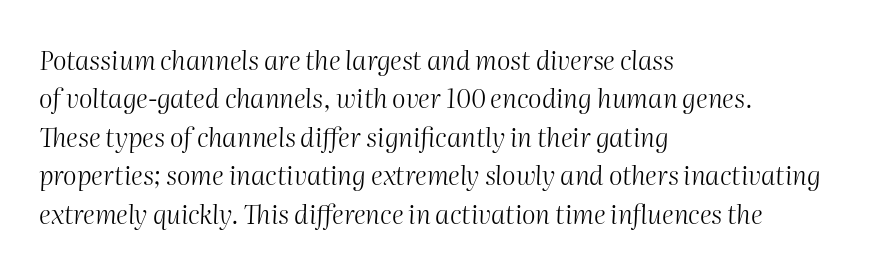
The image shows 26 px text type, italic (leaning right); set left-aligned, normal line spacing (1.48x), normal letter spacing, not underlined.
